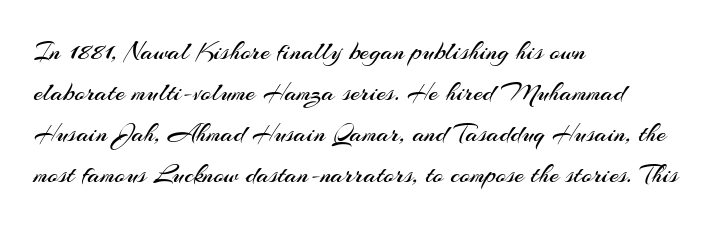
Q: Is the text bold? A: No.
Q: Is the text italic (slanted)? A: Yes.
Q: Is the text underlined? A: No.
Q: How is the paragraph aligned? A: Left-aligned.
Q: Is the spacing between letters normal or unusually wide? A: Normal.
Q: Is the spacing between lines tight, normal or loose? A: Normal.
